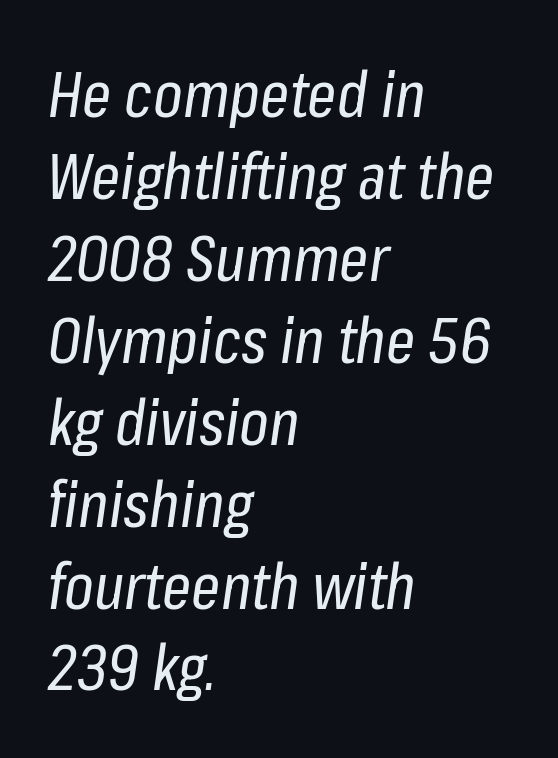
The image shows 64 px regular-weight, condensed type, italic (leaning right); set left-aligned, normal line spacing (1.28x), normal letter spacing, not underlined; low stroke contrast and a medium x-height.
